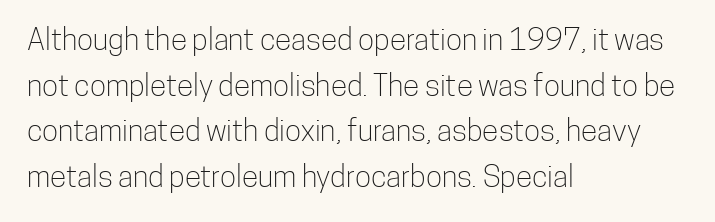
Character widths vary here, with narrow letters taking less room than wide ones. In terms of letterspacing, this is plain default setting. This is not heavy type; no bold has been used. The paragraph shown leans on its left margin. A typesetter would call this leading conventional body-copy spacing.
